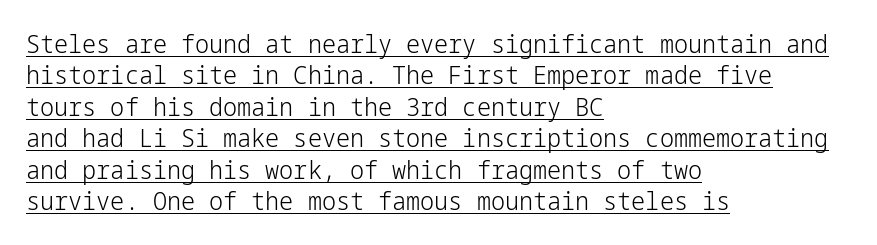
These lines keep a tight, regular rhythm from letter to letter. When letters stand straight like this, we call the style roman or upright. The block of text has a typical density, with ordinary space between rows. Each stroke keeps to a modest, everyday thickness or less. In CSS terms this would be text-align: left. Glance below the letters and you will spot a drawn line.
